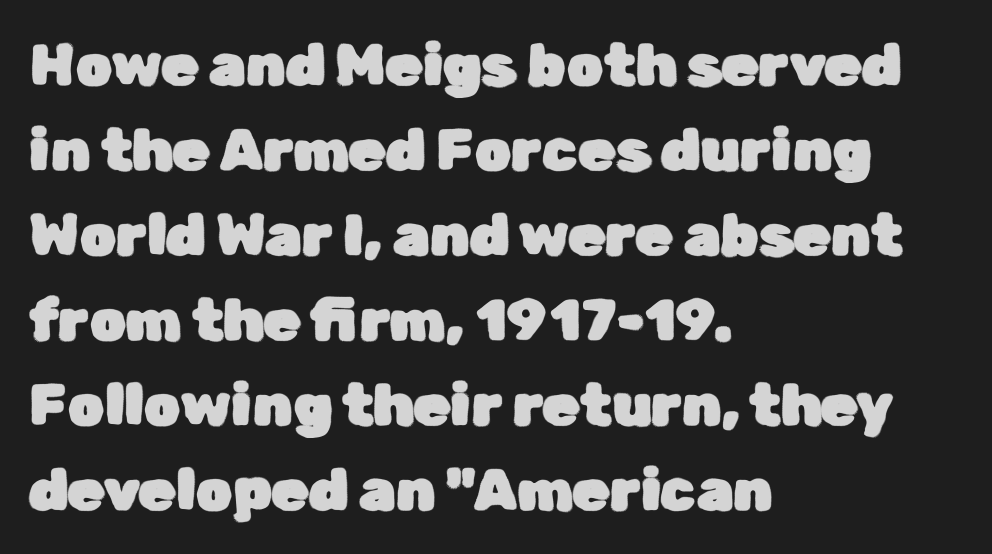
This is the regular roman posture of the typeface. To sum up the face: it is a sans, with no serifs. Here the designer chose a conventional face with non-uniform glyph widths. Compared with a centered layout, this one pins lines to the left instead. Horizontal bands of white between lines are of average thickness.
